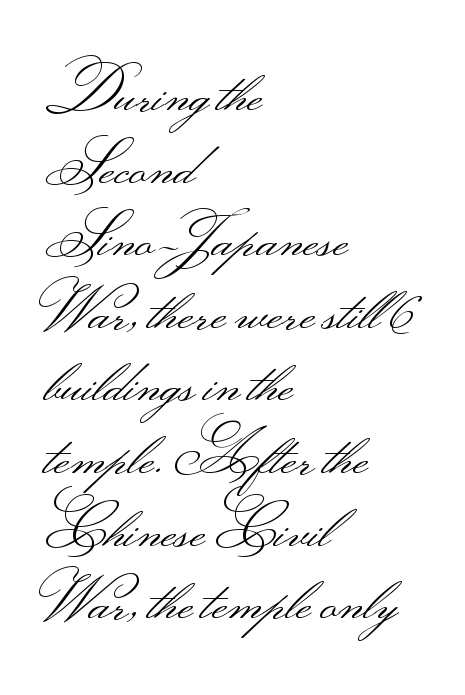
The image shows 60 px light, wide sans-serif type; set left-aligned, line spacing 1.21x, normal letter spacing, not underlined; medium stroke contrast.
